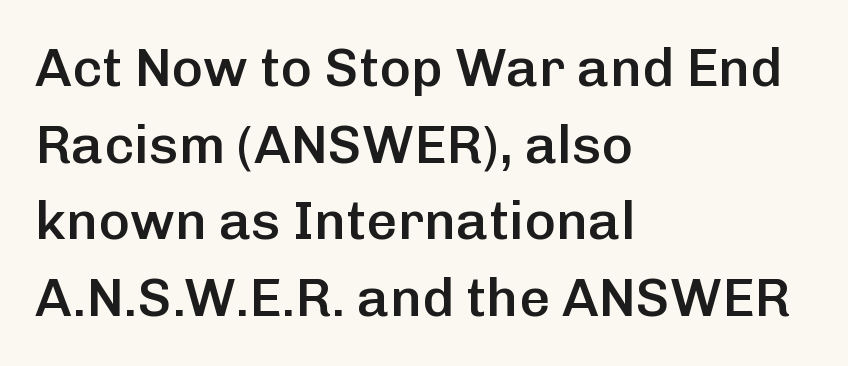
The tracking reads as untouched default to a designer's eye. The passage is arranged the way most books set body copy — flush left. Nobody drew a line under any word here. The block of text has a typical density, with ordinary space between rows. In terms of letterform style, serifs are entirely absent.
